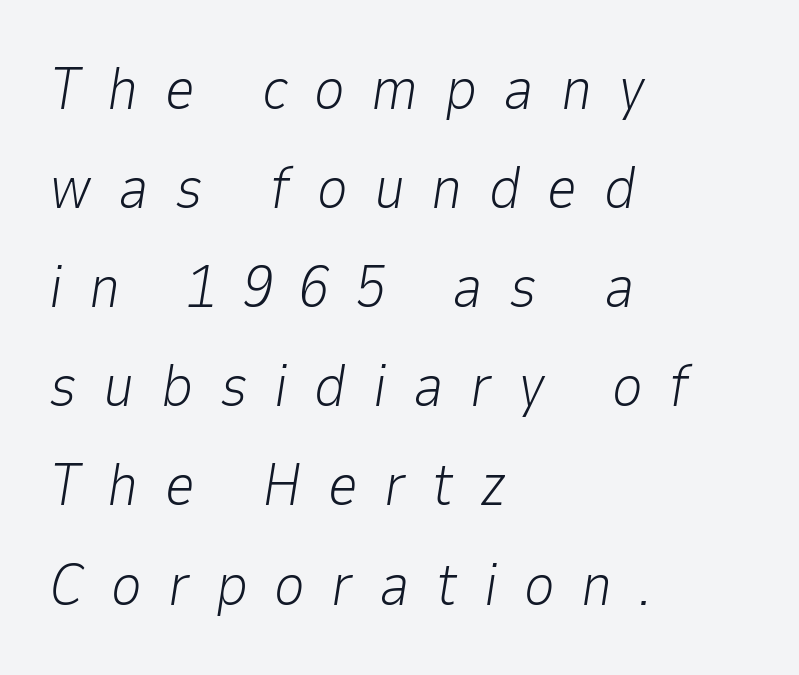
Q: Is the text bold? A: No.
Q: Is the text italic (slanted)? A: Yes, it leans right by about 9 degrees.
Q: Is the text underlined? A: No.
Q: How is the paragraph aligned? A: Left-aligned.
Q: Is the spacing between letters normal or unusually wide? A: Unusually wide.
Q: Is the spacing between lines tight, normal or loose? A: Normal.
Q: Width (condensed, normal, or wide)? A: Normal.
Q: Stroke contrast? A: Low.
Q: x-height? A: Medium.
Q: Monospaced? A: No.
